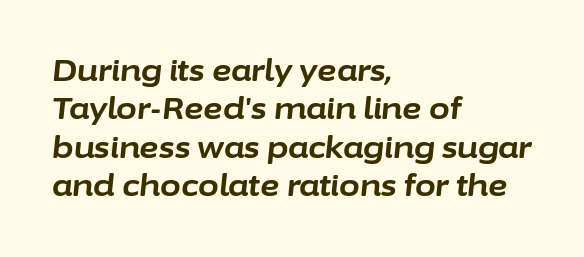
The image shows 30 px bold type, italic (leaning right); set left-aligned, normal line spacing (1.28x), normal letter spacing, not underlined; low stroke contrast and a medium x-height.
